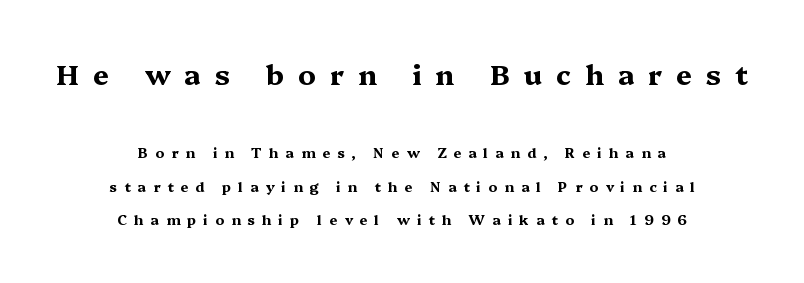
Q: Is the text bold? A: Yes.
Q: Is the text italic (slanted)? A: No, it is upright.
Q: Is the typeface a serif or a sans-serif typeface? A: Serif.
Q: Is the text underlined? A: No.
Q: How is the paragraph aligned? A: Centered.
Q: Is the spacing between letters normal or unusually wide? A: Unusually wide.
Q: Is the spacing between lines tight, normal or loose? A: Loose.
Q: Which block of text is set in a larger size, the first (top) or the second (bottom)? A: The first (top) one.
Q: Width (condensed, normal, or wide)? A: Wide.
Q: Stroke contrast? A: Medium.
Q: x-height? A: Medium.
Q: Monospaced? A: No.
